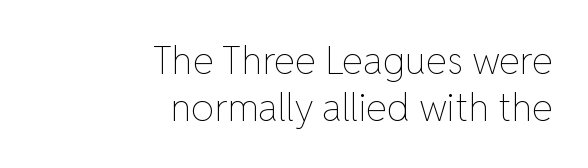
The image shows 38 px thin type, upright; set right-aligned, normal line spacing (1.25x), normal letter spacing, not underlined; low stroke contrast and a medium x-height.
